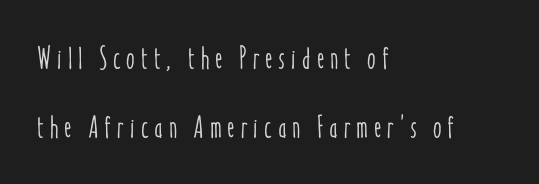
{"italic": "no", "width": "condensed", "stroke_contrast": "low", "x_height": "medium", "monospaced": "no", "underline": "no", "align": "left", "line_spacing": "loose", "line_spacing_ratio": 2.24, "glyph_px": 31}
